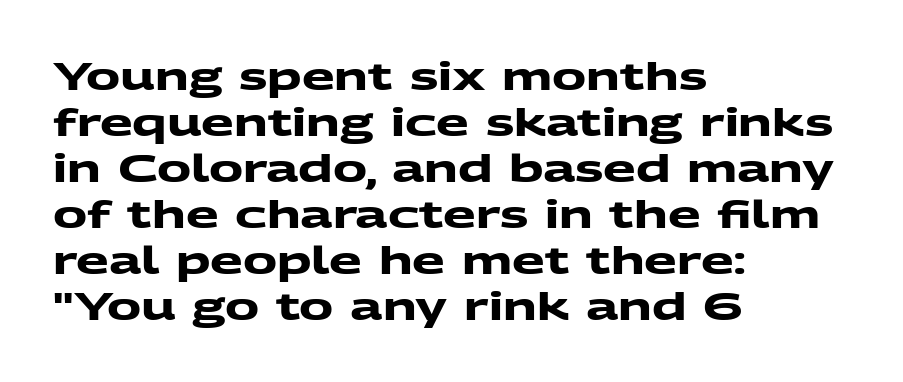
The image shows 38 px heavy, wide sans-serif type; set left-aligned, line spacing 1.21x, normal letter spacing, not underlined; medium stroke contrast and a medium x-height.
